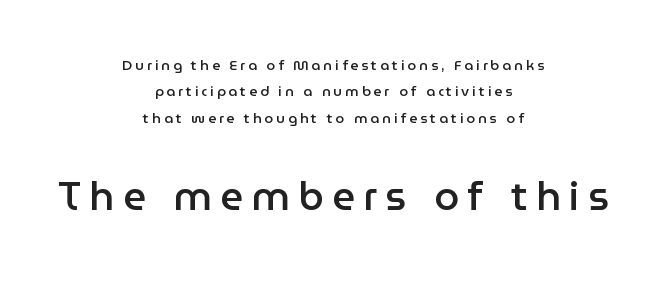
Q: Is the text bold? A: Semi-bold.
Q: Is the text italic (slanted)? A: No, it is upright.
Q: Is the typeface a serif or a sans-serif typeface? A: Sans-serif.
Q: Is the text underlined? A: No.
Q: How is the paragraph aligned? A: Centered.
Q: Is the spacing between letters normal or unusually wide? A: Unusually wide.
Q: Which block of text is set in a larger size, the first (top) or the second (bottom)? A: The second (bottom) one.
Q: Width (condensed, normal, or wide)? A: Normal.
Q: Stroke contrast? A: Low.
Q: x-height? A: Medium.
Q: Monospaced? A: No.
